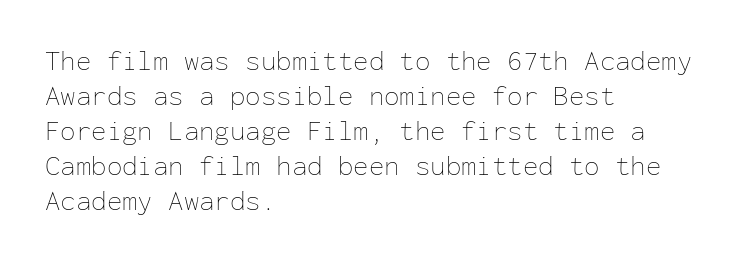
Q: Is the text bold? A: No.
Q: Is the text italic (slanted)? A: No, it is upright.
Q: Is the text underlined? A: No.
Q: How is the paragraph aligned? A: Left-aligned.
Q: Is the spacing between letters normal or unusually wide? A: Normal.
Q: Is the spacing between lines tight, normal or loose? A: Normal.
Q: Width (condensed, normal, or wide)? A: Normal.
Q: Stroke contrast? A: Low.
Q: x-height? A: Medium.
Q: Monospaced? A: Yes.
